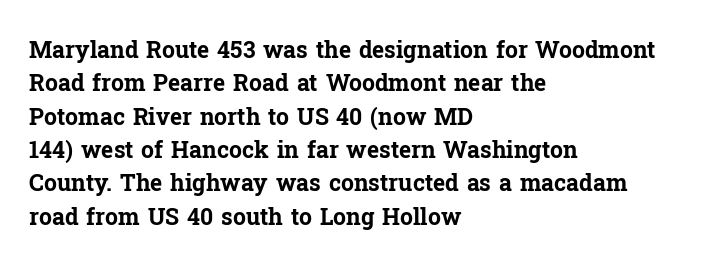
{"italic": "no", "bold": "yes", "underline": "no", "align": "left", "line_spacing": "normal", "line_spacing_ratio": 1.45, "letter_spacing": "normal", "letter_spacing_em": 0.0, "glyph_px": 23}
